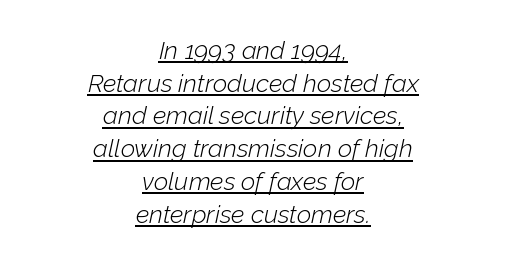
Q: Is the text bold? A: No.
Q: Is the text italic (slanted)? A: Yes, it leans right by about 12 degrees.
Q: Is the text underlined? A: Yes.
Q: How is the paragraph aligned? A: Centered.
Q: Is the spacing between letters normal or unusually wide? A: Normal.
Q: Is the spacing between lines tight, normal or loose? A: Normal.
